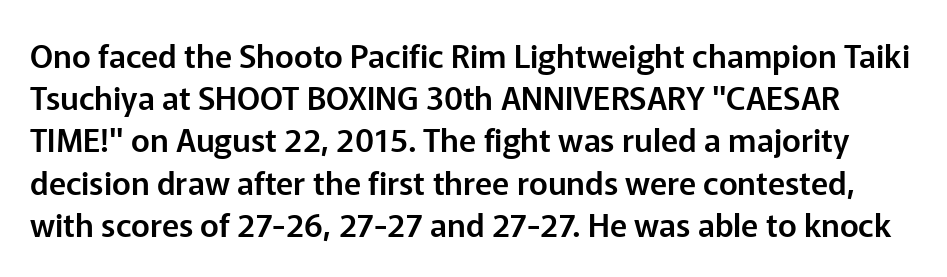
{"serif": "no", "italic": "no", "width": "normal", "stroke_contrast": "low", "x_height": "medium", "monospaced": "no", "underline": "no", "line_spacing": "normal", "line_spacing_ratio": 1.32, "letter_spacing": "normal", "letter_spacing_em": 0.0, "glyph_px": 32}
